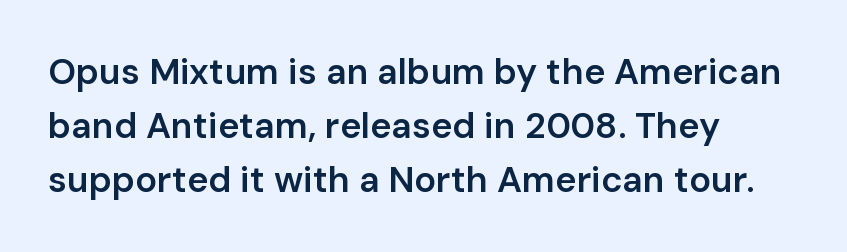
The rendering keeps characters at their native spacing. A typesetter would call this leading conventional body-copy spacing. Posture: straight, roman, zero tilt. If you drew a ruler down the left edge, every line would touch it. I'd describe the lettering as semibold — firm but not a full bold. Nothing sits at the stroke ends, so this counts as sans-serif.
